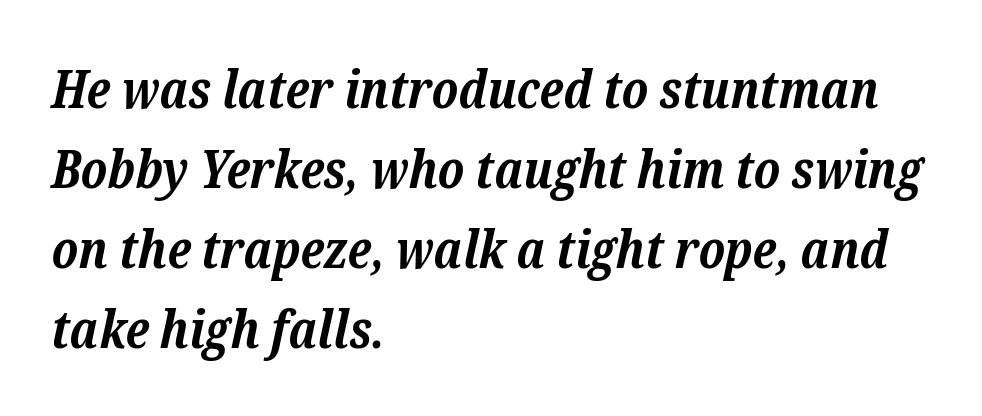
{"serif": "yes", "italic": "yes", "lean": "right", "slant_degrees": 12, "bold": "yes", "weight": "bold", "width": "normal", "stroke_contrast": "low", "x_height": "medium", "monospaced": "no", "underline": "no", "align": "left", "line_spacing": "normal", "line_spacing_ratio": 1.51, "letter_spacing": "normal", "letter_spacing_em": 0.0, "glyph_px": 53}
